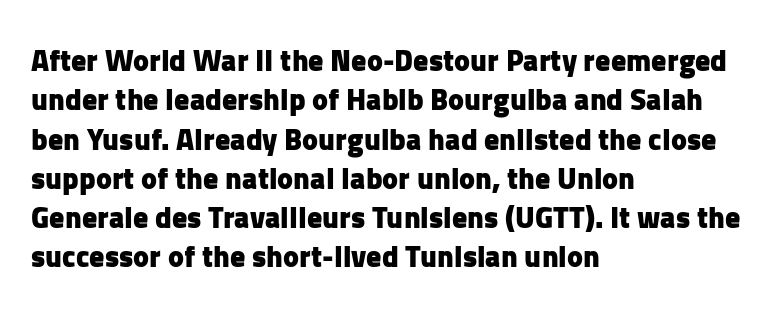
Q: Is the text bold? A: Yes.
Q: Is the text italic (slanted)? A: No, it is upright.
Q: Is the typeface a serif or a sans-serif typeface? A: Sans-serif.
Q: Is the text underlined? A: No.
Q: How is the paragraph aligned? A: Left-aligned.
Q: Is the spacing between letters normal or unusually wide? A: Normal.
Q: Is the spacing between lines tight, normal or loose? A: Normal.
Q: Width (condensed, normal, or wide)? A: Normal.
Q: Stroke contrast? A: Low.
Q: x-height? A: Medium.
Q: Monospaced? A: No.
